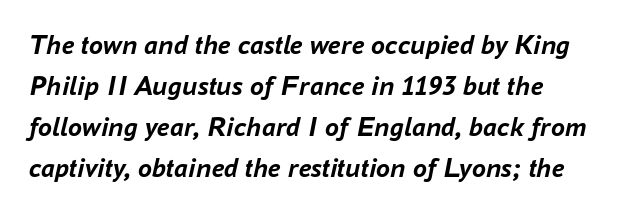
Q: Is the text bold? A: Yes.
Q: Is the text italic (slanted)? A: Yes, it leans right by about 16 degrees.
Q: Is the text underlined? A: No.
Q: Is the spacing between letters normal or unusually wide? A: Normal.
Q: Is the spacing between lines tight, normal or loose? A: Normal.
Q: Width (condensed, normal, or wide)? A: Normal.
Q: Stroke contrast? A: Low.
Q: x-height? A: Medium.
Q: Monospaced? A: No.
